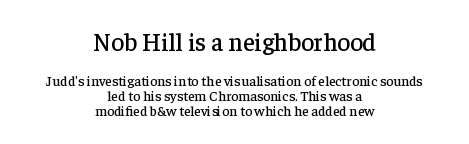
The image shows 25 px text type, upright; set centered, tight line spacing (1.07x), normal letter spacing, not underlined; the first (top) block is 1.79x larger.
